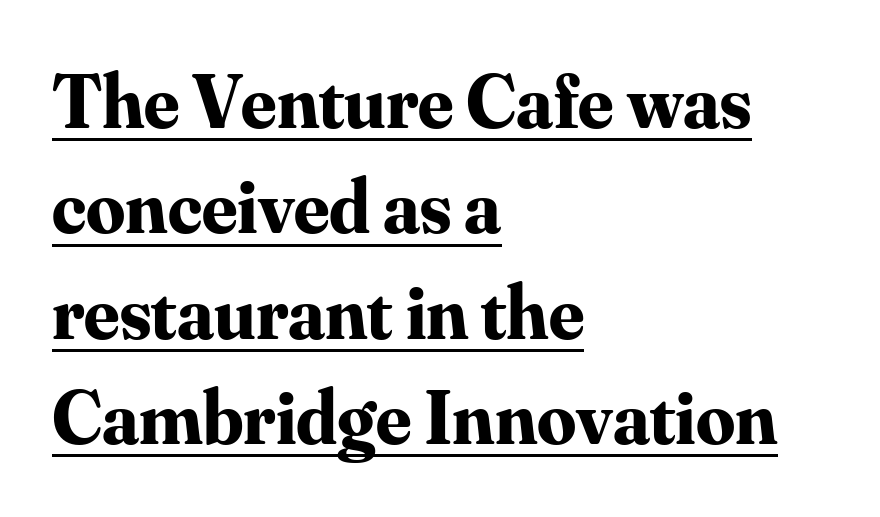
{"serif": "yes", "italic": "no", "bold": "yes", "weight": "bold", "width": "normal", "stroke_contrast": "medium", "x_height": "small", "monospaced": "no", "underline": "yes", "align": "left", "line_spacing": "normal", "line_spacing_ratio": 1.37, "letter_spacing": "normal", "letter_spacing_em": 0.0, "glyph_px": 77}
